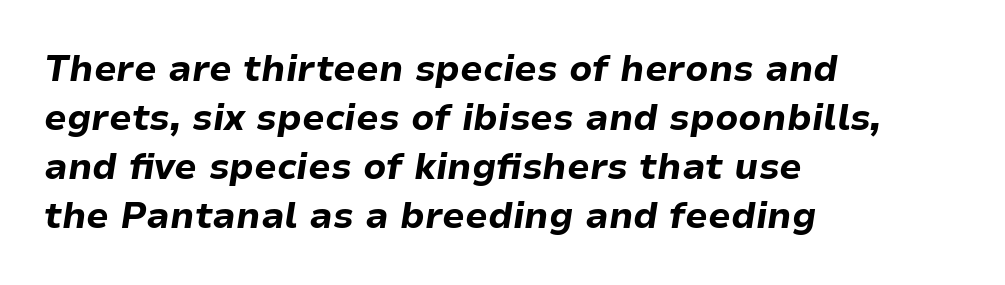
Q: Is the text bold? A: Yes.
Q: Is the text italic (slanted)? A: Yes, it leans right by about 9 degrees.
Q: Is the text underlined? A: No.
Q: How is the paragraph aligned? A: Left-aligned.
Q: Is the spacing between letters normal or unusually wide? A: Normal.
Q: Is the spacing between lines tight, normal or loose? A: Normal.
Q: Width (condensed, normal, or wide)? A: Normal.
Q: Stroke contrast? A: Low.
Q: x-height? A: Medium.
Q: Monospaced? A: No.
